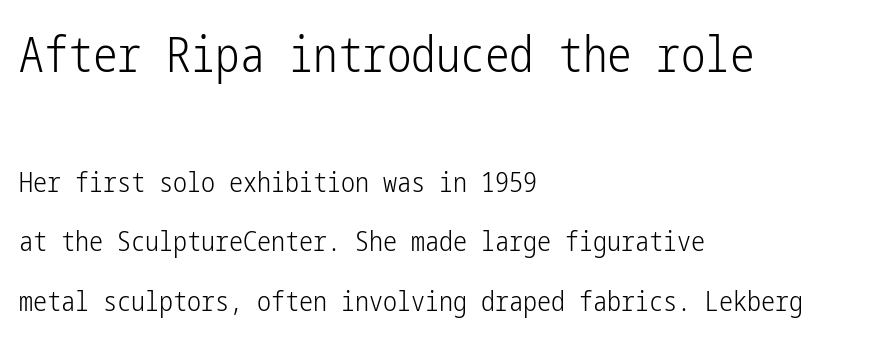
Q: Is the text bold? A: No.
Q: Is the text italic (slanted)? A: No, it is upright.
Q: Is the typeface a serif or a sans-serif typeface? A: Sans-serif.
Q: Is the text underlined? A: No.
Q: How is the paragraph aligned? A: Left-aligned.
Q: Is the spacing between letters normal or unusually wide? A: Normal.
Q: Is the spacing between lines tight, normal or loose? A: Loose.
Q: Which block of text is set in a larger size, the first (top) or the second (bottom)? A: The first (top) one.
Q: Width (condensed, normal, or wide)? A: Condensed.
Q: Stroke contrast? A: Low.
Q: x-height? A: Medium.
